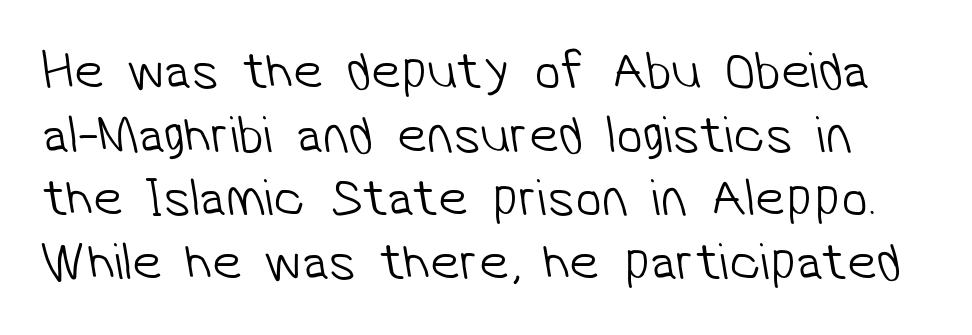
{"serif": "no", "bold": "no", "weight": "light", "width": "normal", "stroke_contrast": "low", "x_height": "medium", "monospaced": "no", "underline": "no", "line_spacing_ratio": 1.2, "letter_spacing": "normal", "letter_spacing_em": 0.0, "glyph_px": 53}
